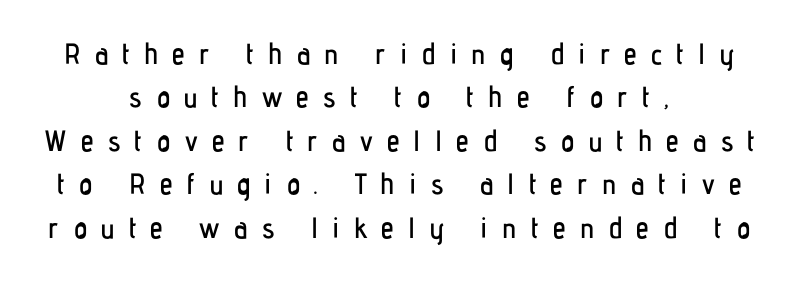
The image shows 29 px condensed sans-serif type, upright; set centered, normal line spacing (1.5x), unusually wide letter spacing (+0.49 em), not underlined; low stroke contrast and a medium x-height.
